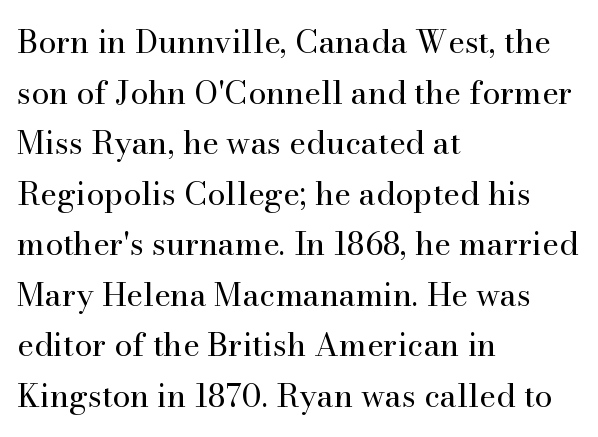
{"serif": "yes", "italic": "no", "bold": "no", "weight": "regular", "width": "normal", "stroke_contrast": "high", "x_height": "small", "monospaced": "no", "underline": "no", "align": "left", "line_spacing": "normal", "line_spacing_ratio": 1.58, "letter_spacing": "normal", "letter_spacing_em": 0.0, "glyph_px": 32}
